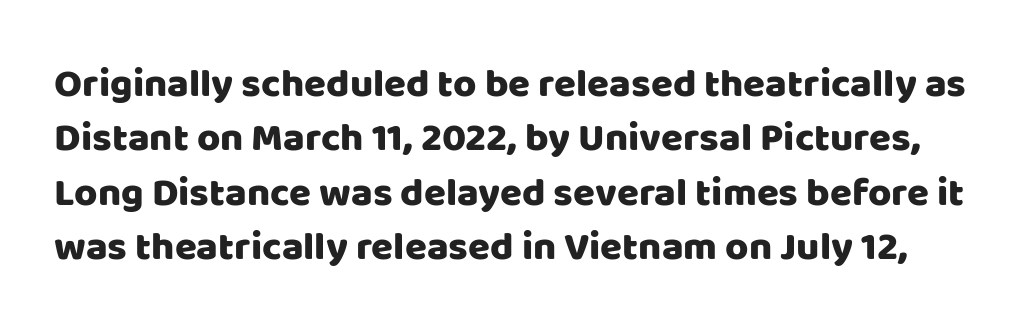
The space beneath each line is pristine and unruled. The text was rendered using a sans face with plain stroke endings. You could not count columns in this text — the font is proportionally spaced. Ascenders rise straight up at ninety degrees. Compared with typical body copy, the letter spacing here is the same.
